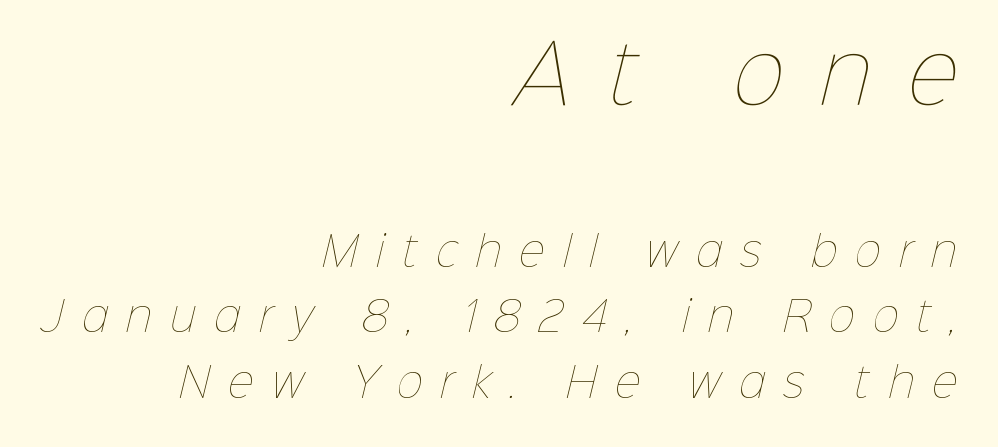
{"bold": "no", "weight": "thin", "width": "normal", "stroke_contrast": "low", "x_height": "medium", "monospaced": "no", "underline": "no", "align": "right", "line_spacing": "normal", "line_spacing_ratio": 1.64, "letter_spacing": "wide", "letter_spacing_em": 0.46, "larger_block": "first", "size_ratio": 1.98, "glyph_px": 79}
